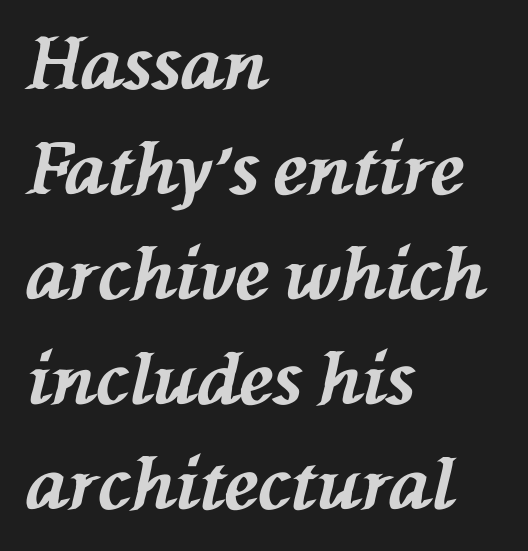
The image shows 71 px bold type, italic (leaning left); set left-aligned, normal line spacing (1.48x), normal letter spacing, not underlined; medium stroke contrast and a medium x-height.
